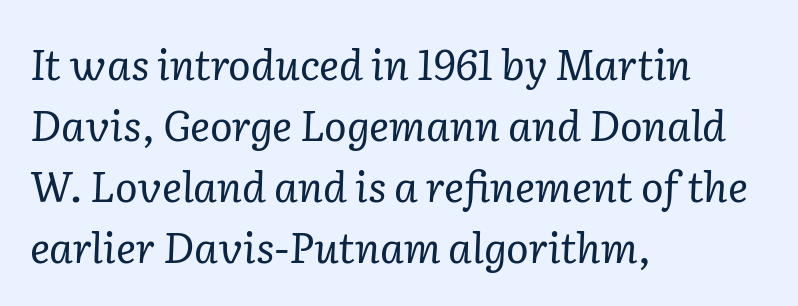
{"serif": "yes", "italic": "yes", "lean": "right", "slant_degrees": 2, "bold": "no", "weight": "regular", "width": "normal", "stroke_contrast": "low", "x_height": "medium", "monospaced": "no", "underline": "no", "align": "left", "line_spacing": "normal", "line_spacing_ratio": 1.45, "letter_spacing": "normal", "letter_spacing_em": 0.0, "glyph_px": 42}
